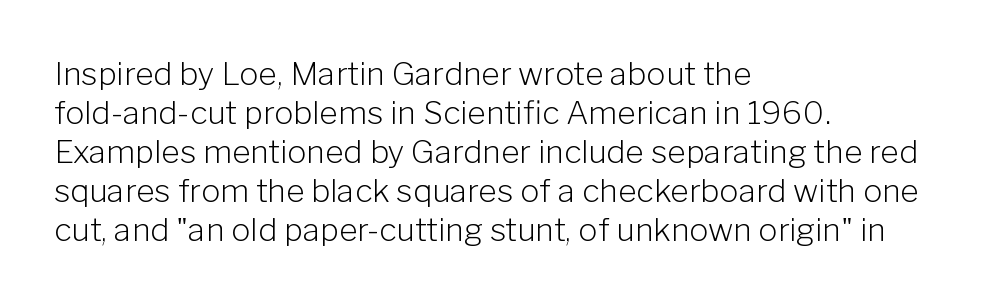
Q: Is the text bold? A: No.
Q: Is the text italic (slanted)? A: No, it is upright.
Q: Is the typeface a serif or a sans-serif typeface? A: Sans-serif.
Q: Is the text underlined? A: No.
Q: How is the paragraph aligned? A: Left-aligned.
Q: Is the spacing between letters normal or unusually wide? A: Normal.
Q: Width (condensed, normal, or wide)? A: Normal.
Q: Stroke contrast? A: Low.
Q: x-height? A: Medium.
Q: Monospaced? A: No.
